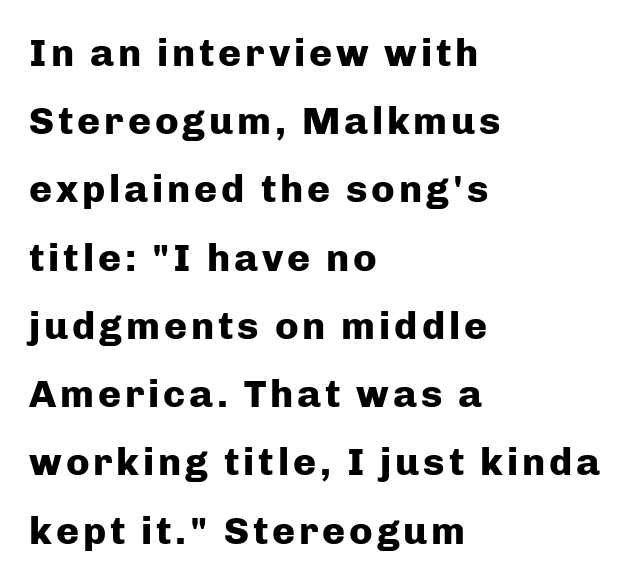
The image shows 39 px heavy sans-serif type, upright; set left-aligned, line spacing 1.75x, not underlined; low stroke contrast and a medium x-height.
